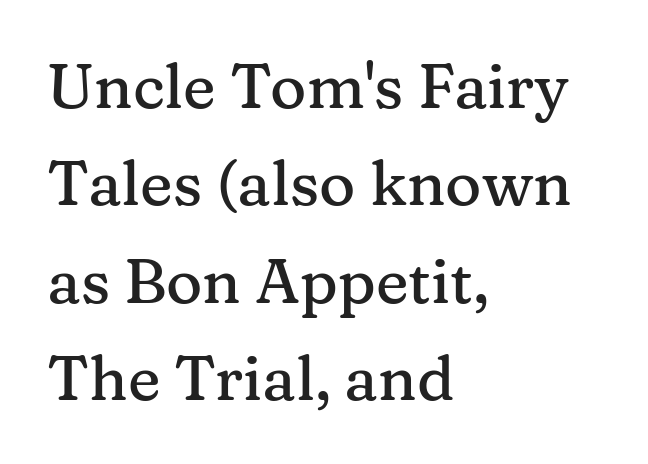
Q: Is the text italic (slanted)? A: No, it is upright.
Q: Is the typeface a serif or a sans-serif typeface? A: Serif.
Q: Is the text underlined? A: No.
Q: How is the paragraph aligned? A: Left-aligned.
Q: Is the spacing between letters normal or unusually wide? A: Normal.
Q: Is the spacing between lines tight, normal or loose? A: Normal.
Q: Width (condensed, normal, or wide)? A: Normal.
Q: Stroke contrast? A: Medium.
Q: x-height? A: Medium.
Q: Monospaced? A: No.
